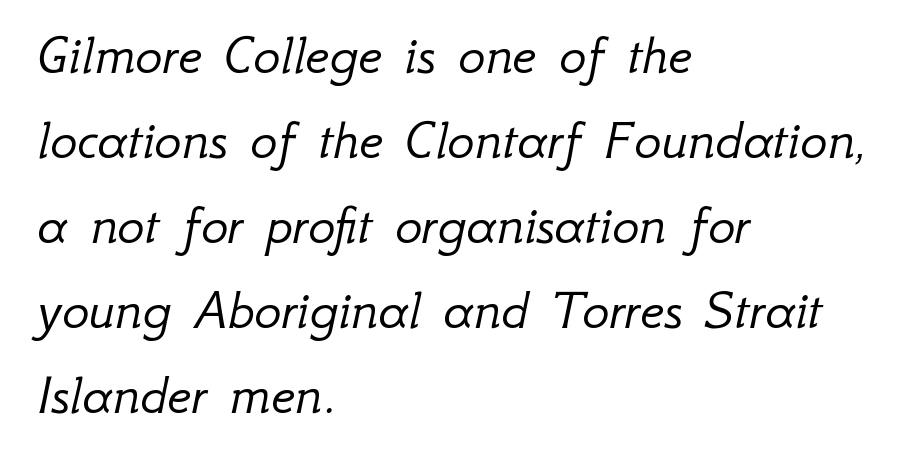
Q: Is the text bold? A: No.
Q: Is the text italic (slanted)? A: Yes, it leans right by about 12 degrees.
Q: Is the text underlined? A: No.
Q: How is the paragraph aligned? A: Left-aligned.
Q: Is the spacing between letters normal or unusually wide? A: Normal.
Q: Is the spacing between lines tight, normal or loose? A: Normal.
Q: Width (condensed, normal, or wide)? A: Normal.
Q: Stroke contrast? A: Low.
Q: x-height? A: Small.
Q: Monospaced? A: No.
